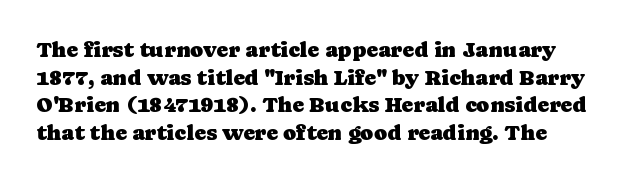
Q: Is the text italic (slanted)? A: No, it is upright.
Q: Is the text underlined? A: No.
Q: How is the paragraph aligned? A: Left-aligned.
Q: Is the spacing between letters normal or unusually wide? A: Normal.
Q: Is the spacing between lines tight, normal or loose? A: Normal.
